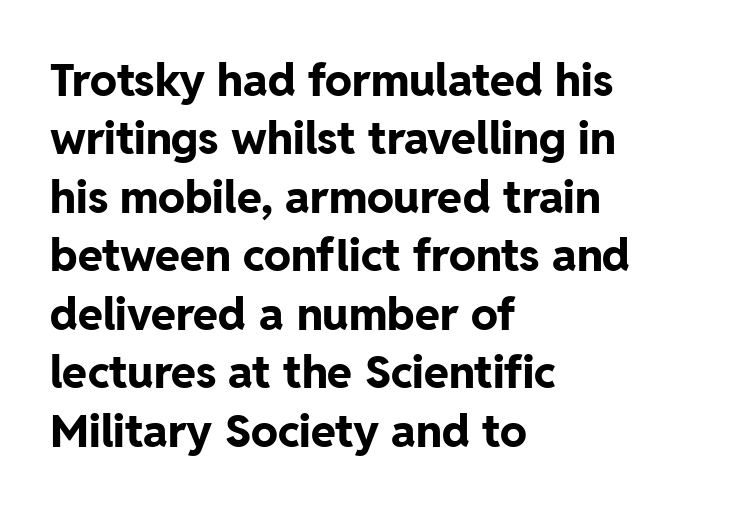
{"serif": "no", "italic": "no", "bold": "yes", "weight": "bold", "width": "normal", "stroke_contrast": "low", "x_height": "medium", "monospaced": "no", "underline": "no", "align": "left", "line_spacing": "normal", "line_spacing_ratio": 1.3, "letter_spacing": "normal", "letter_spacing_em": 0.0, "glyph_px": 45}
